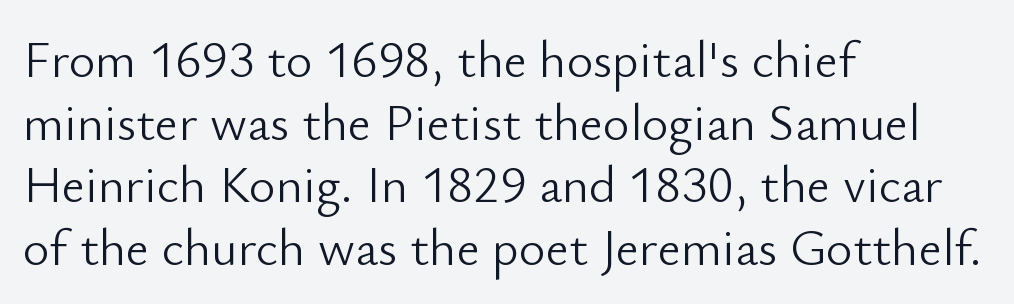
{"serif": "no", "italic": "no", "bold": "no", "weight": "light", "width": "normal", "stroke_contrast": "low", "x_height": "small", "monospaced": "no", "underline": "no", "align": "left", "line_spacing_ratio": 1.23, "letter_spacing": "normal", "letter_spacing_em": 0.0, "glyph_px": 51}
